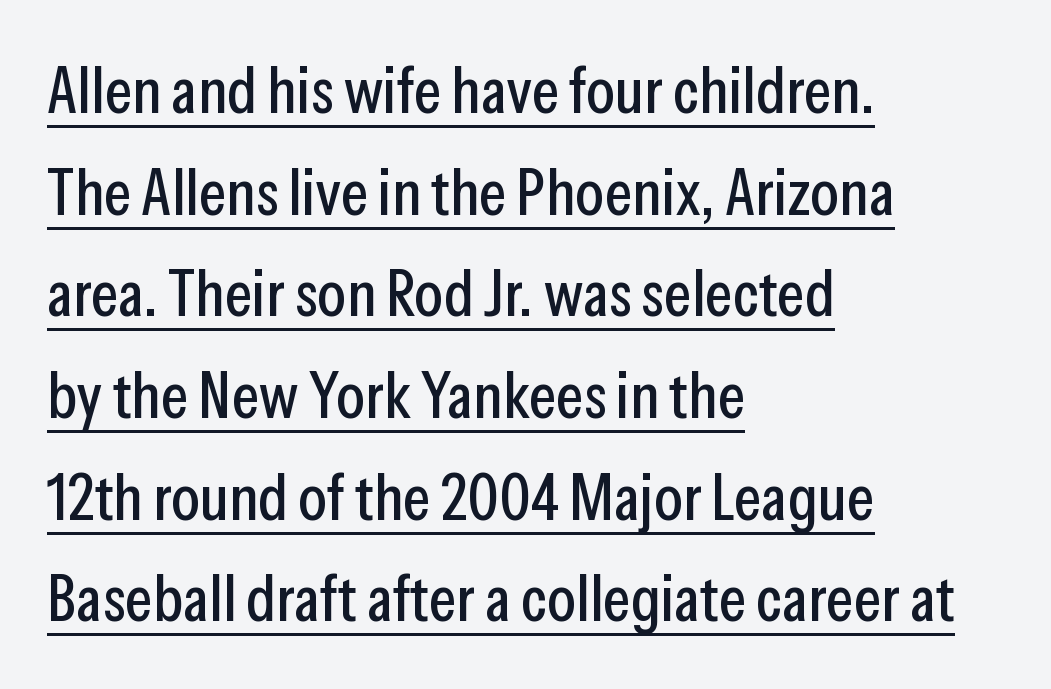
{"serif": "no", "italic": "no", "width": "condensed", "stroke_contrast": "low", "x_height": "medium", "monospaced": "no", "underline": "yes", "align": "left", "line_spacing": "normal", "line_spacing_ratio": 1.54, "letter_spacing": "normal", "letter_spacing_em": 0.0, "glyph_px": 66}
